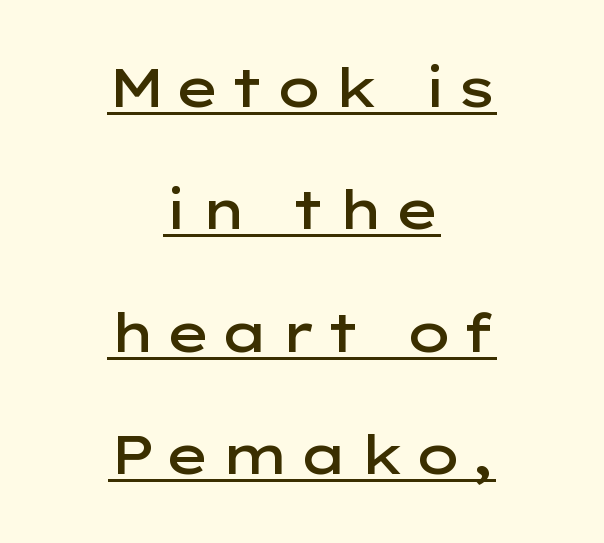
{"serif": "no", "italic": "no", "bold": "semi", "weight": "semibold", "width": "wide", "stroke_contrast": "low", "x_height": "medium", "monospaced": "no", "underline": "yes", "align": "center", "line_spacing": "loose", "line_spacing_ratio": 2.31, "glyph_px": 53}
